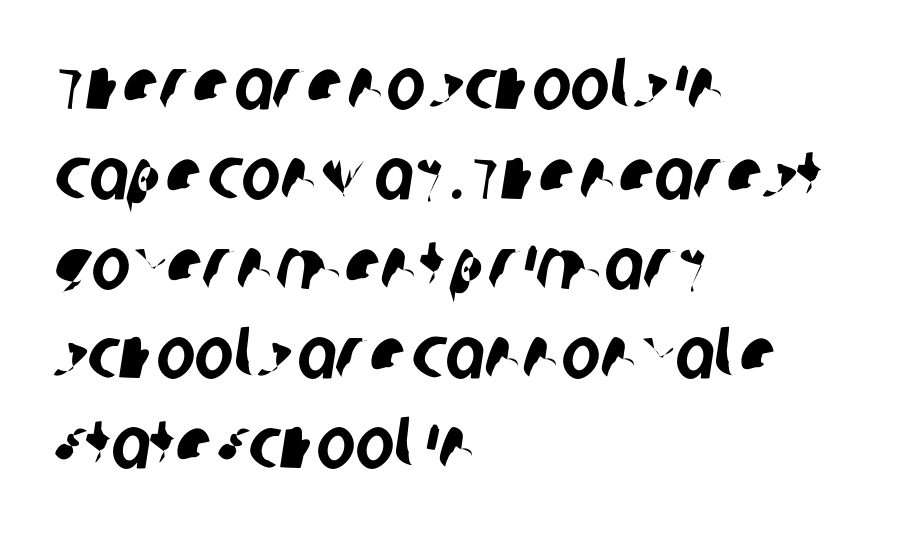
These lines stack with their left ends in a neat column. Note the varied advance widths — an 'i' is clearly narrower than an 'm'. Any mark beneath the type? The region is blank. Compared with typical body copy, the letter spacing here is the same. A typesetter would label this face a sans.
